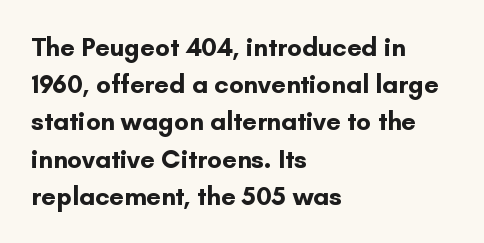
Q: Is the text bold? A: Yes.
Q: Is the text italic (slanted)? A: No, it is upright.
Q: Is the text underlined? A: No.
Q: How is the paragraph aligned? A: Left-aligned.
Q: Is the spacing between letters normal or unusually wide? A: Normal.
Q: Is the spacing between lines tight, normal or loose? A: Normal.
